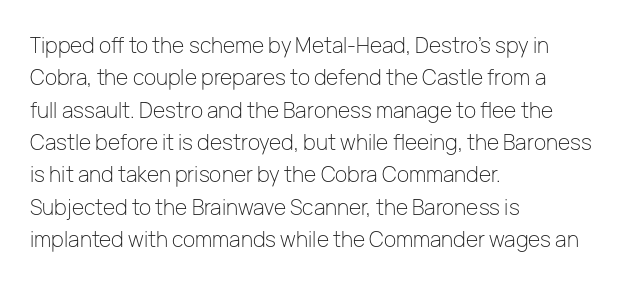
The image shows 21 px text type, upright; set left-aligned, normal line spacing (1.54x), normal letter spacing, not underlined.
